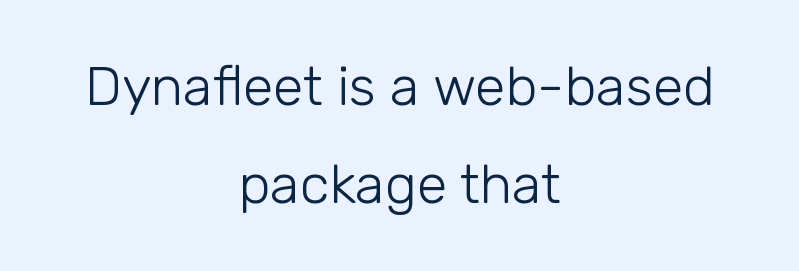
{"serif": "no", "italic": "no", "bold": "no", "weight": "light", "width": "normal", "stroke_contrast": "low", "x_height": "medium", "monospaced": "no", "underline": "no", "align": "center", "line_spacing_ratio": 1.79, "letter_spacing": "normal", "letter_spacing_em": 0.0, "glyph_px": 55}
